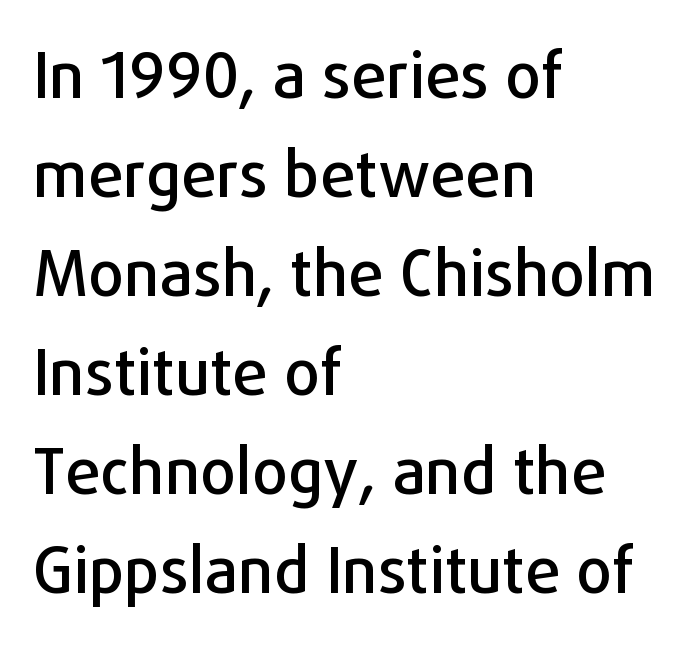
The image shows 63 px sans-serif type, upright; set left-aligned, normal line spacing (1.57x), normal letter spacing, not underlined; low stroke contrast and a medium x-height.
